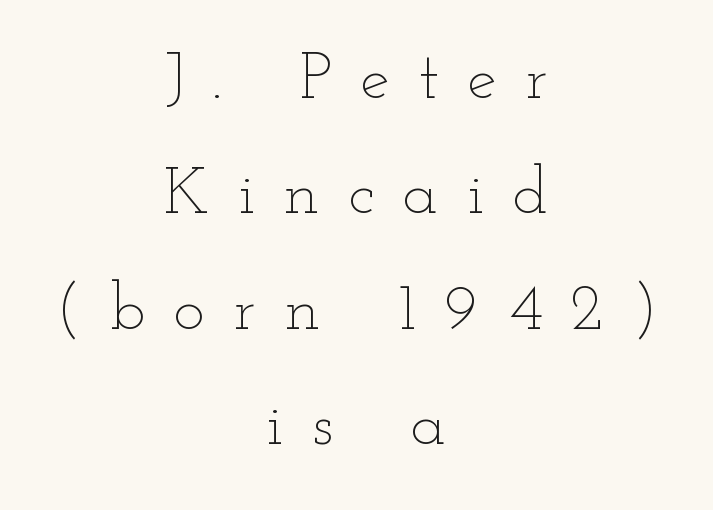
{"italic": "no", "bold": "no", "weight": "thin", "width": "wide", "stroke_contrast": "low", "x_height": "small", "monospaced": "no", "underline": "no", "align": "center", "line_spacing_ratio": 1.75, "letter_spacing": "wide", "letter_spacing_em": 0.44, "glyph_px": 66}
